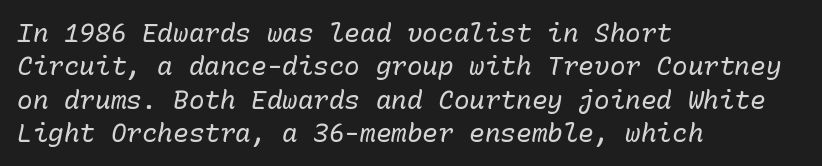
Q: Is the text bold? A: No.
Q: Is the text italic (slanted)? A: Yes, it leans right by about 10 degrees.
Q: Is the text underlined? A: No.
Q: How is the paragraph aligned? A: Left-aligned.
Q: Is the spacing between letters normal or unusually wide? A: Normal.
Q: Is the spacing between lines tight, normal or loose? A: Normal.
